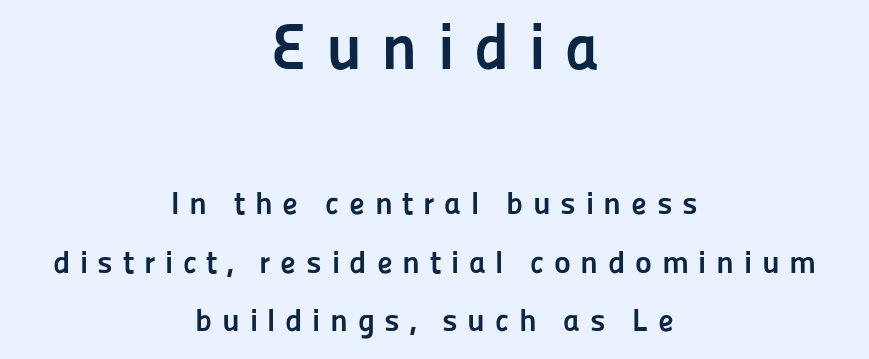
The image shows 65 px semibold sans-serif type, upright; set centered, line spacing 1.82x, unusually wide letter spacing (+0.3 em), not underlined; the first (top) block is 2.03x larger; low stroke contrast and a medium x-height.
